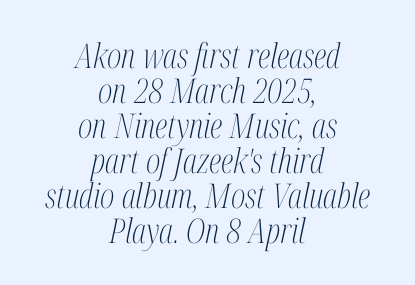
An italicized treatment has been applied to the whole sample. The face looks like a standard text weight, possibly lighter. The foot of each line stays bare and open. You can tell from the footed stems that serif type was used. These lines are centered, leaving both edges ragged.
